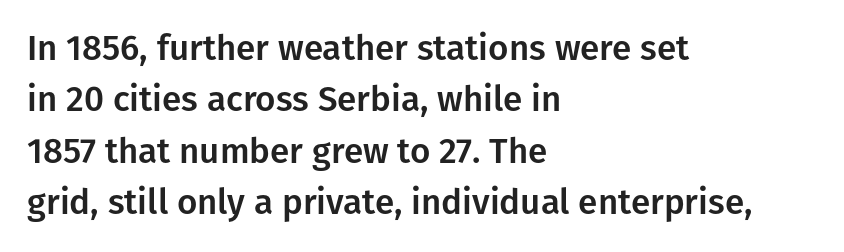
The image shows 35 px sans-serif type, upright; set left-aligned, normal line spacing (1.47x), normal letter spacing, not underlined; low stroke contrast and a medium x-height.
